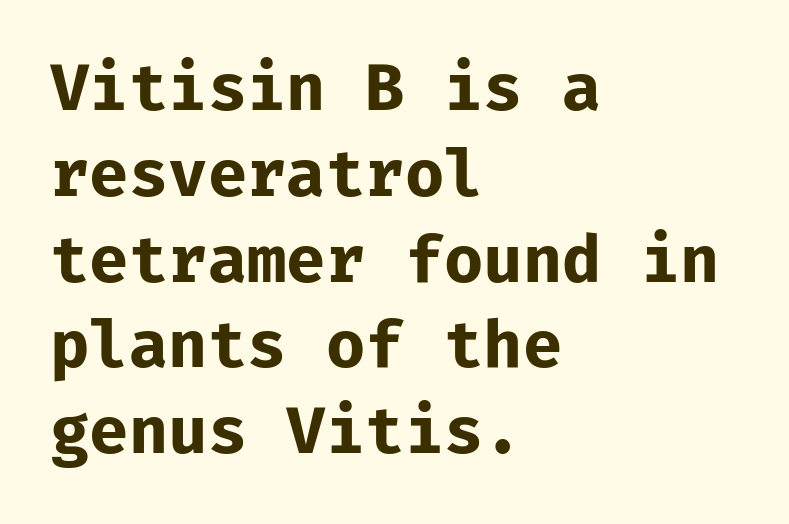
The image shows 64 px bold sans-serif type, upright; set left-aligned, normal line spacing (1.34x), normal letter spacing, not underlined; low stroke contrast and a medium x-height.
